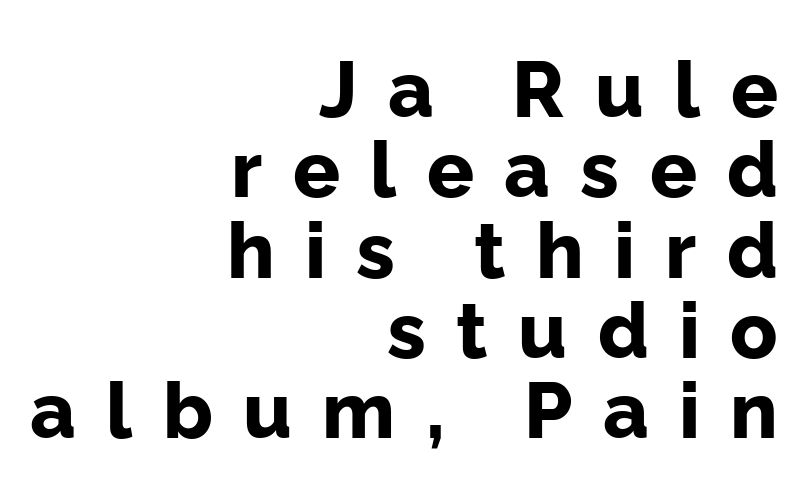
Q: Is the text bold? A: Yes.
Q: Is the text italic (slanted)? A: No, it is upright.
Q: Is the typeface a serif or a sans-serif typeface? A: Sans-serif.
Q: Is the text underlined? A: No.
Q: How is the paragraph aligned? A: Right-aligned.
Q: Is the spacing between letters normal or unusually wide? A: Unusually wide.
Q: Is the spacing between lines tight, normal or loose? A: Tight.
Q: Width (condensed, normal, or wide)? A: Normal.
Q: Stroke contrast? A: Low.
Q: x-height? A: Medium.
Q: Monospaced? A: No.
